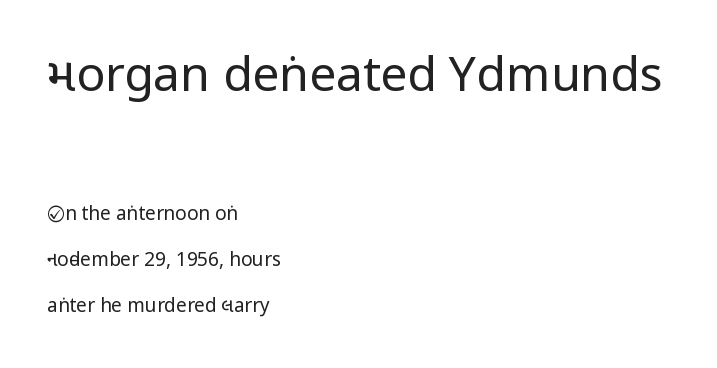
The image shows 48 px regular-weight, condensed sans-serif type, upright; set left-aligned, loose line spacing (2.43x), normal letter spacing, not underlined; the first (top) block is 2.53x larger; low stroke contrast and a large x-height.
